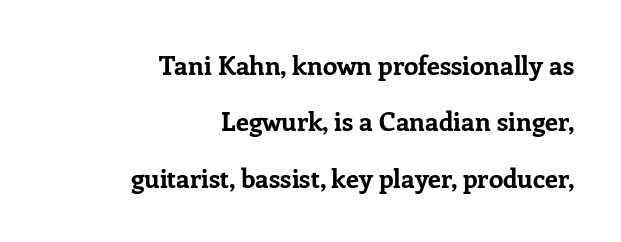
Q: Is the text bold? A: Yes.
Q: Is the text italic (slanted)? A: No, it is upright.
Q: Is the text underlined? A: No.
Q: How is the paragraph aligned? A: Right-aligned.
Q: Is the spacing between letters normal or unusually wide? A: Normal.
Q: Is the spacing between lines tight, normal or loose? A: Loose.
